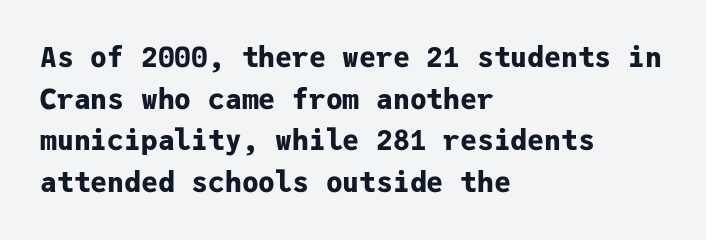
{"serif": "no", "italic": "no", "bold": "yes", "weight": "bold", "width": "normal", "stroke_contrast": "low", "x_height": "medium", "monospaced": "yes", "underline": "no", "align": "left", "line_spacing": "normal", "line_spacing_ratio": 1.49, "letter_spacing": "normal", "letter_spacing_em": 0.0, "glyph_px": 28}
